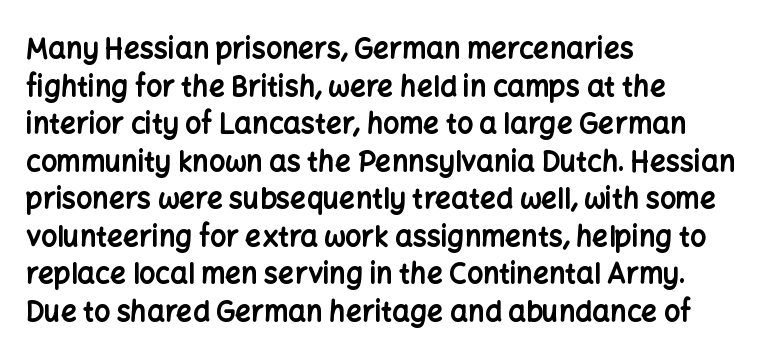
{"serif": "no", "italic": "no", "bold": "yes", "weight": "bold", "width": "normal", "stroke_contrast": "low", "x_height": "medium", "monospaced": "no", "underline": "no", "align": "left", "line_spacing": "normal", "line_spacing_ratio": 1.34, "letter_spacing": "normal", "letter_spacing_em": 0.0, "glyph_px": 28}
